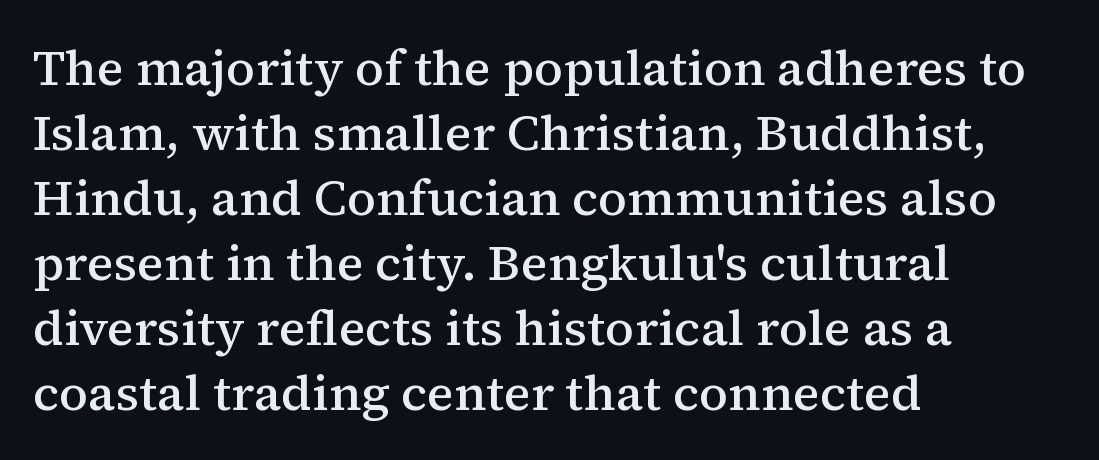
Q: Is the text bold? A: Semi-bold.
Q: Is the text italic (slanted)? A: No, it is upright.
Q: Is the typeface a serif or a sans-serif typeface? A: Serif.
Q: Is the text underlined? A: No.
Q: How is the paragraph aligned? A: Left-aligned.
Q: Is the spacing between letters normal or unusually wide? A: Normal.
Q: Is the spacing between lines tight, normal or loose? A: Normal.
Q: Width (condensed, normal, or wide)? A: Normal.
Q: Stroke contrast? A: Medium.
Q: x-height? A: Medium.
Q: Monospaced? A: No.
